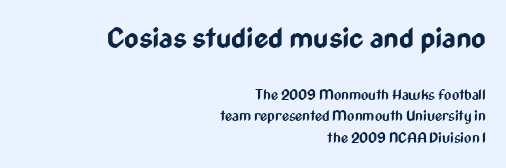
{"serif": "no", "italic": "no", "bold": "yes", "weight": "bold", "width": "condensed", "stroke_contrast": "low", "x_height": "medium", "monospaced": "no", "underline": "no", "align": "right", "line_spacing": "normal", "line_spacing_ratio": 1.55, "letter_spacing": "normal", "letter_spacing_em": 0.0, "larger_block": "first", "size_ratio": 2.0, "glyph_px": 28}
